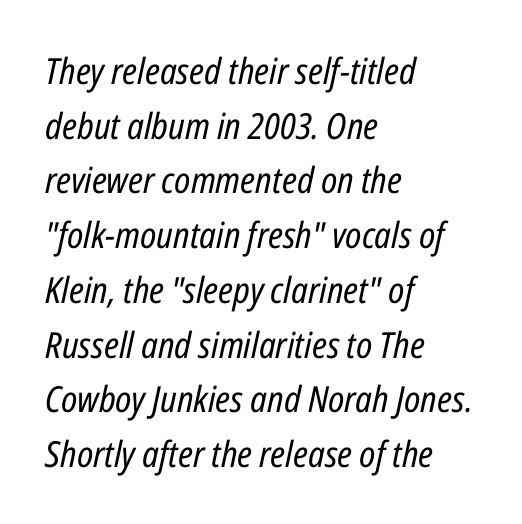
Q: Is the text bold? A: No.
Q: Is the text italic (slanted)? A: Yes, it leans right by about 12 degrees.
Q: Is the text underlined? A: No.
Q: How is the paragraph aligned? A: Left-aligned.
Q: Is the spacing between letters normal or unusually wide? A: Normal.
Q: Is the spacing between lines tight, normal or loose? A: Normal.
Q: Width (condensed, normal, or wide)? A: Condensed.
Q: Stroke contrast? A: Low.
Q: x-height? A: Medium.
Q: Monospaced? A: No.
